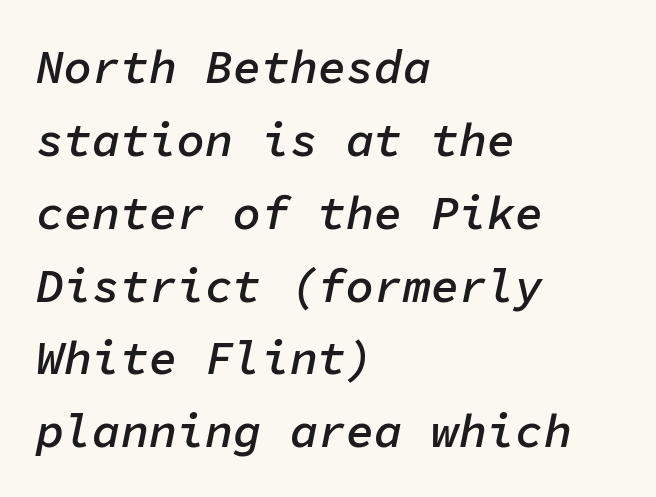
The image shows 47 px semibold type, italic (leaning right), monospaced; set left-aligned, normal line spacing (1.55x), normal letter spacing, not underlined; low stroke contrast and a medium x-height.
